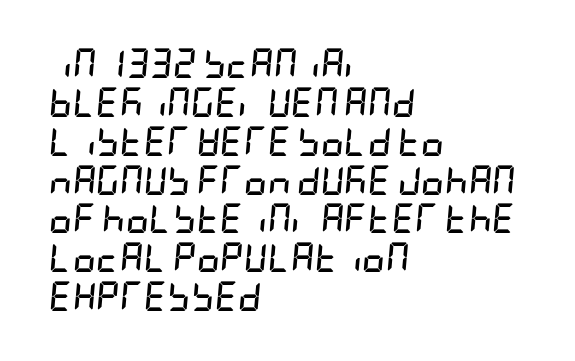
On the weight axis this lands at bold, roughly 700. The ragged edge is on the right, which tells us the setting is flush left. This rendering leaves character spacing at its baseline value. Honestly, the row spacing looks completely unremarkable. The space beneath each line is pristine and unruled.
